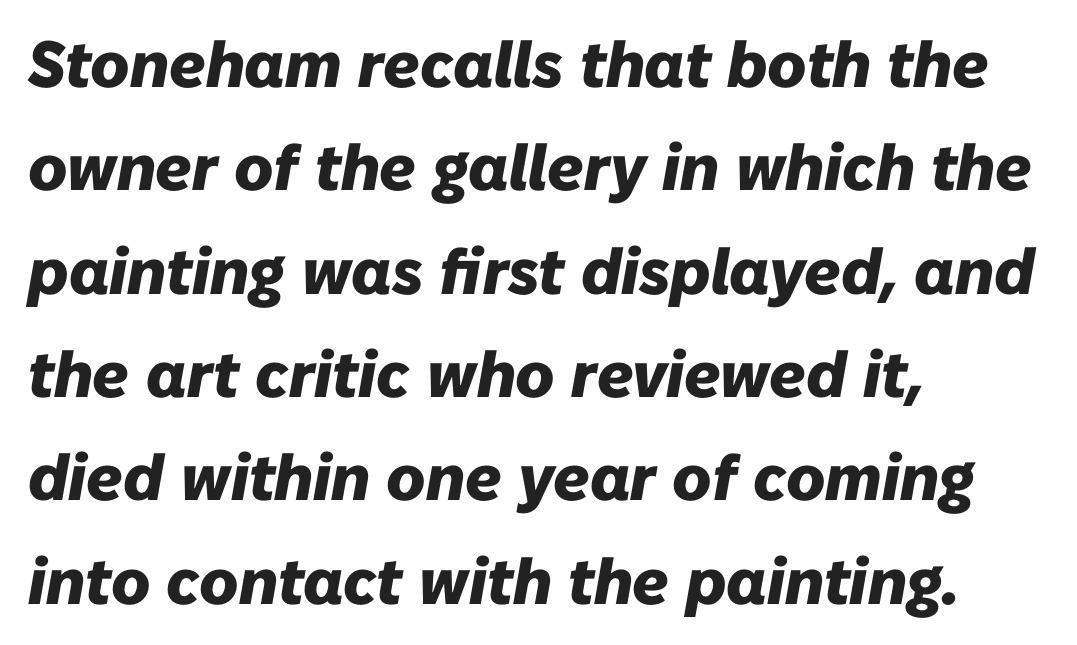
{"italic": "yes", "lean": "right", "slant_degrees": 10, "bold": "yes", "weight": "heavy", "width": "normal", "stroke_contrast": "low", "x_height": "medium", "monospaced": "no", "underline": "no", "align": "left", "line_spacing": "normal", "line_spacing_ratio": 1.59, "letter_spacing": "normal", "letter_spacing_em": 0.0, "glyph_px": 65}
